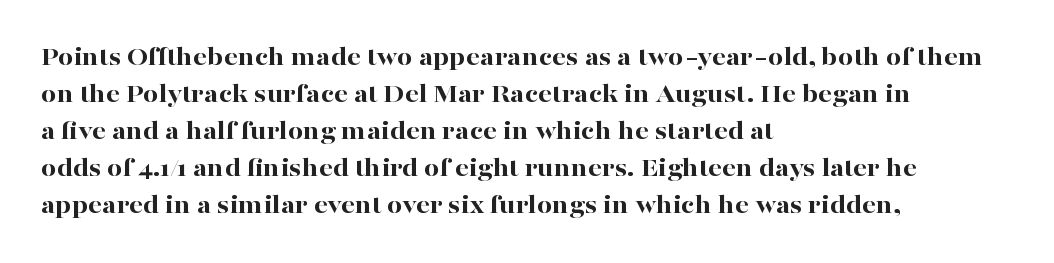
Q: Is the text bold? A: Yes.
Q: Is the text italic (slanted)? A: No, it is upright.
Q: Is the text underlined? A: No.
Q: How is the paragraph aligned? A: Left-aligned.
Q: Is the spacing between letters normal or unusually wide? A: Normal.
Q: Is the spacing between lines tight, normal or loose? A: Normal.
